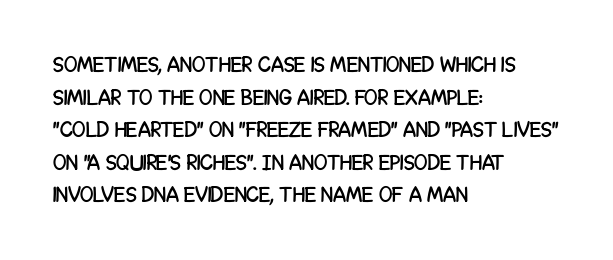
The image shows 22 px text type, upright; set left-aligned, normal line spacing (1.48x), normal letter spacing, not underlined.
